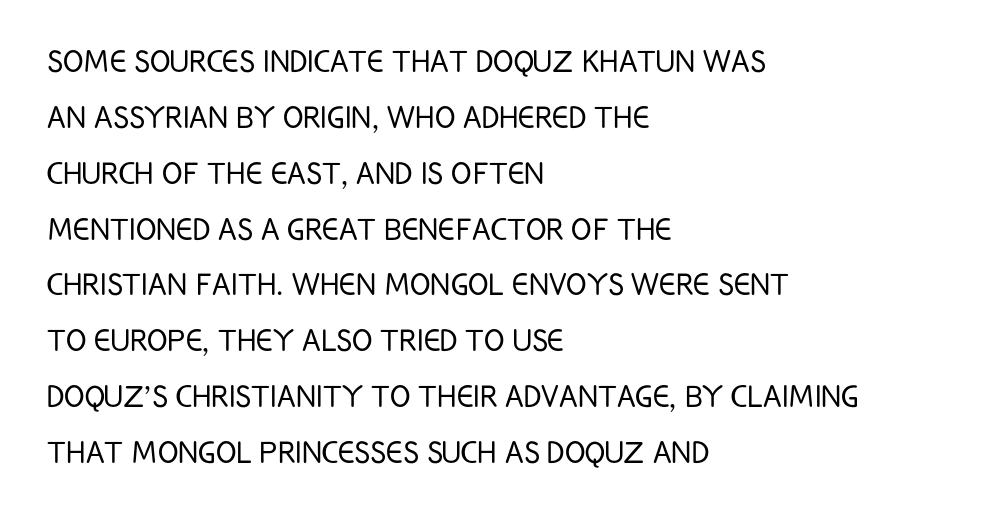
Q: Is the text bold? A: No.
Q: Is the text italic (slanted)? A: No, it is upright.
Q: Is the typeface a serif or a sans-serif typeface? A: Sans-serif.
Q: Is the text underlined? A: No.
Q: How is the paragraph aligned? A: Left-aligned.
Q: Is the spacing between letters normal or unusually wide? A: Normal.
Q: Is the spacing between lines tight, normal or loose? A: Normal.
Q: Width (condensed, normal, or wide)? A: Condensed.
Q: Stroke contrast? A: Low.
Q: x-height? A: Large.
Q: Monospaced? A: No.
